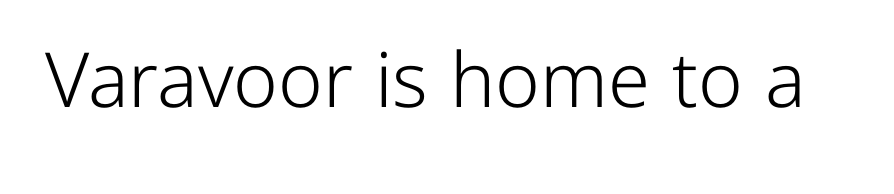
{"serif": "no", "italic": "no", "bold": "no", "weight": "light", "width": "normal", "stroke_contrast": "low", "x_height": "medium", "monospaced": "no", "underline": "no", "letter_spacing": "normal", "letter_spacing_em": 0.0, "glyph_px": 76}
